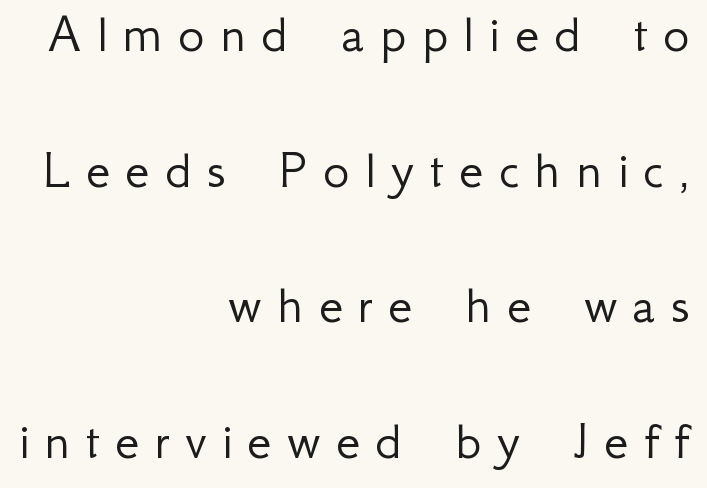
Q: Is the text bold? A: No.
Q: Is the text italic (slanted)? A: No, it is upright.
Q: Is the typeface a serif or a sans-serif typeface? A: Sans-serif.
Q: Is the text underlined? A: No.
Q: How is the paragraph aligned? A: Right-aligned.
Q: Is the spacing between letters normal or unusually wide? A: Unusually wide.
Q: Is the spacing between lines tight, normal or loose? A: Loose.
Q: Width (condensed, normal, or wide)? A: Normal.
Q: Stroke contrast? A: Low.
Q: x-height? A: Small.
Q: Monospaced? A: No.
